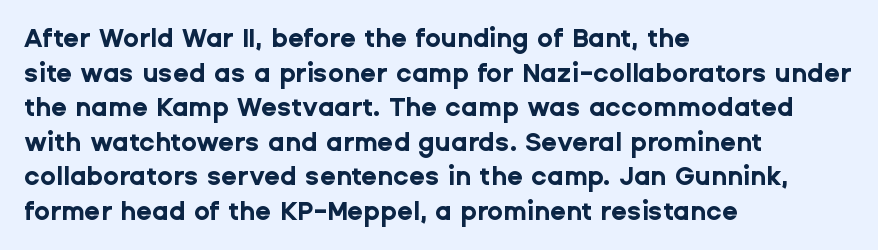
Do the letters lean? They stand straight. Standard letterfit; no display-style spreading of the glyphs. The strip under each line holds only bare page. The rendering anchors every line to the left-hand side. The glyphs have the mass of a bold cut. Quick note: interline space is typical.
